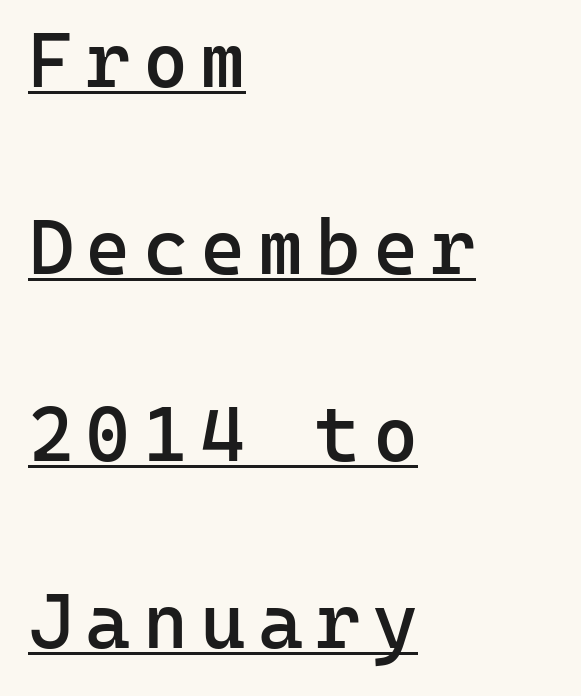
{"serif": "no", "italic": "no", "bold": "semi", "weight": "semibold", "width": "normal", "stroke_contrast": "low", "x_height": "medium", "monospaced": "yes", "underline": "yes", "align": "left", "line_spacing": "loose", "line_spacing_ratio": 2.43, "glyph_px": 77}
